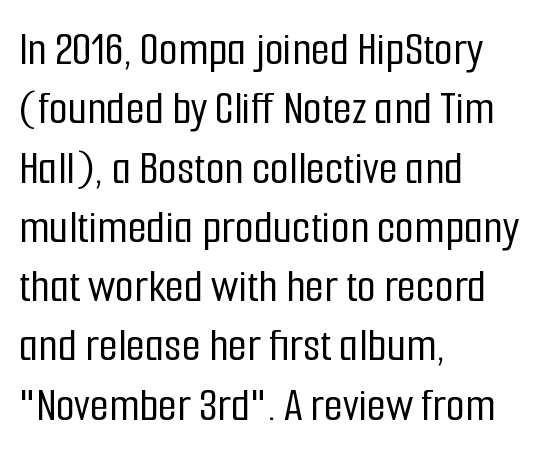
{"serif": "no", "italic": "no", "width": "condensed", "stroke_contrast": "low", "x_height": "medium", "monospaced": "no", "underline": "no", "align": "left", "line_spacing_ratio": 1.21, "letter_spacing": "normal", "letter_spacing_em": 0.0, "glyph_px": 49}
